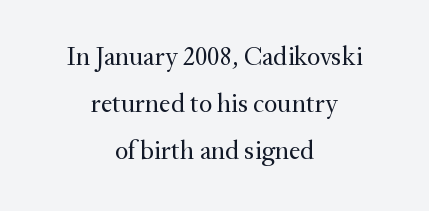
The image shows 26 px text type, upright; set centered, line spacing 1.8x, normal letter spacing, not underlined.
